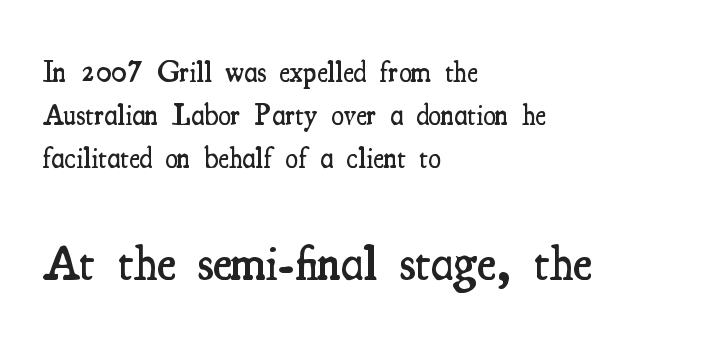
Check the space under the baseline: it is left empty. Slightly chunky letters — semibold, I'd say, not full bold. Do the letters lean? They stand straight. Horizontal bands of white between lines are of average thickness.
